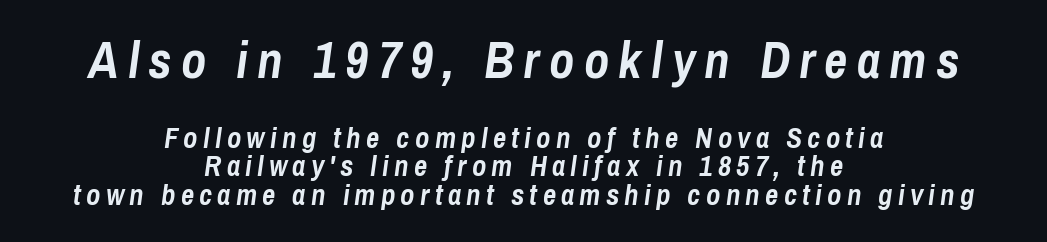
Q: Is the text bold? A: Yes.
Q: Is the text italic (slanted)? A: Yes, it leans right by about 8 degrees.
Q: Is the text underlined? A: No.
Q: How is the paragraph aligned? A: Centered.
Q: Is the spacing between lines tight, normal or loose? A: Tight.
Q: Which block of text is set in a larger size, the first (top) or the second (bottom)? A: The first (top) one.
Q: Width (condensed, normal, or wide)? A: Condensed.
Q: Stroke contrast? A: Low.
Q: x-height? A: Medium.
Q: Monospaced? A: No.
